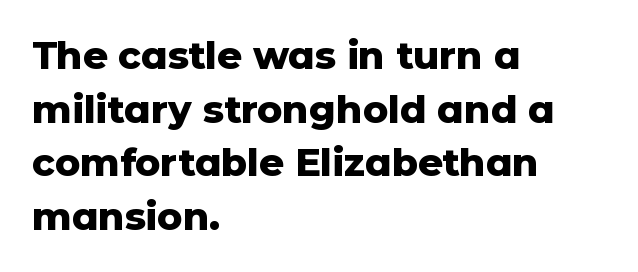
Q: Is the text bold? A: Yes.
Q: Is the text italic (slanted)? A: No, it is upright.
Q: Is the typeface a serif or a sans-serif typeface? A: Sans-serif.
Q: Is the text underlined? A: No.
Q: How is the paragraph aligned? A: Left-aligned.
Q: Is the spacing between letters normal or unusually wide? A: Normal.
Q: Is the spacing between lines tight, normal or loose? A: Normal.
Q: Width (condensed, normal, or wide)? A: Normal.
Q: Stroke contrast? A: Low.
Q: x-height? A: Medium.
Q: Monospaced? A: No.
